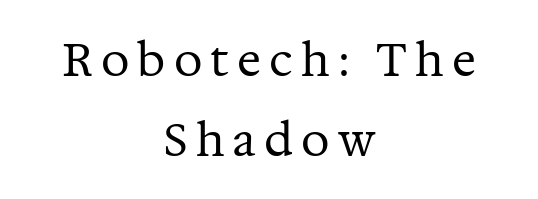
The image shows 45 px regular-weight serif type, upright; set centered, line spacing 1.78x, not underlined; medium stroke contrast and a medium x-height.
